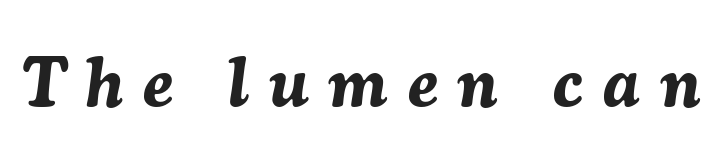
{"italic": "yes", "lean": "right", "slant_degrees": 7, "bold": "yes", "weight": "bold", "width": "normal", "stroke_contrast": "medium", "x_height": "medium", "monospaced": "no", "underline": "no", "letter_spacing": "wide", "letter_spacing_em": 0.29, "glyph_px": 69}
